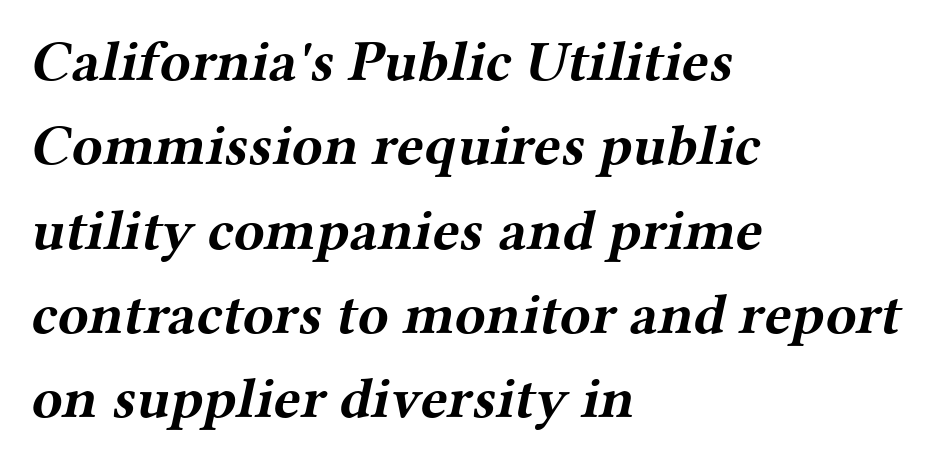
Q: Is the text bold? A: Yes.
Q: Is the typeface a serif or a sans-serif typeface? A: Serif.
Q: Is the text underlined? A: No.
Q: How is the paragraph aligned? A: Left-aligned.
Q: Is the spacing between letters normal or unusually wide? A: Normal.
Q: Is the spacing between lines tight, normal or loose? A: Normal.
Q: Width (condensed, normal, or wide)? A: Wide.
Q: Stroke contrast? A: Medium.
Q: x-height? A: Medium.
Q: Monospaced? A: No.
